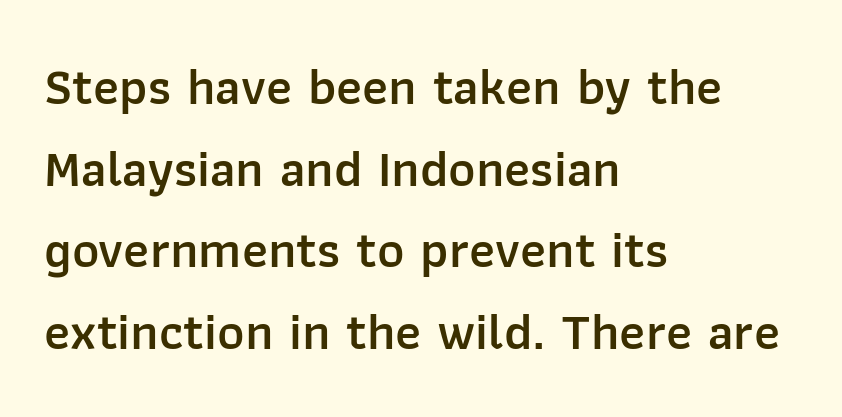
{"serif": "no", "italic": "no", "bold": "semi", "weight": "semibold", "width": "normal", "stroke_contrast": "low", "x_height": "medium", "monospaced": "no", "underline": "no", "align": "left", "line_spacing": "normal", "line_spacing_ratio": 1.57, "letter_spacing": "normal", "letter_spacing_em": 0.0, "glyph_px": 52}
